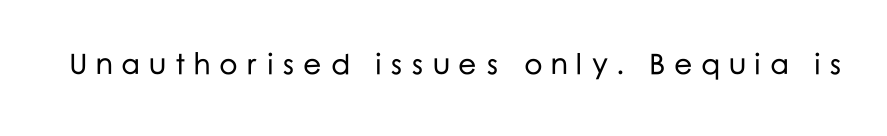
{"serif": "no", "italic": "no", "width": "normal", "stroke_contrast": "low", "x_height": "medium", "monospaced": "no", "underline": "no", "letter_spacing": "wide", "letter_spacing_em": 0.3, "glyph_px": 29}
